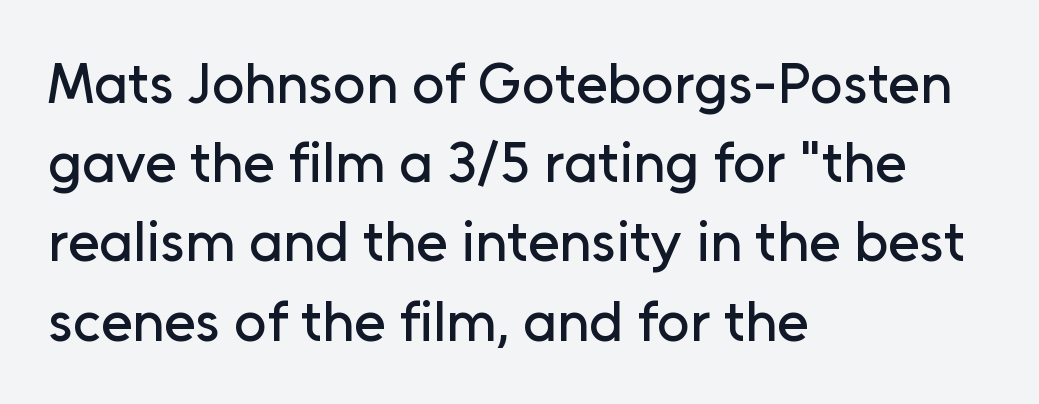
The image shows 57 px sans-serif type, upright; set left-aligned, normal line spacing (1.39x), normal letter spacing, not underlined; low stroke contrast and a medium x-height.
